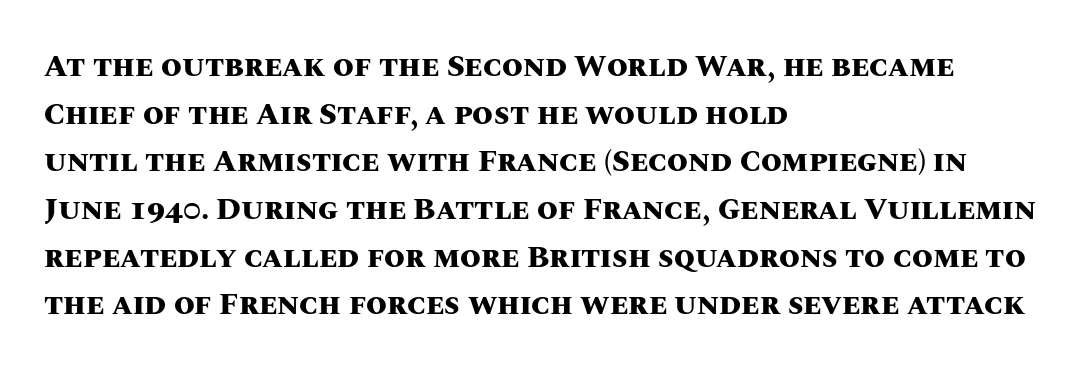
{"italic": "no", "bold": "yes", "weight": "heavy", "width": "normal", "stroke_contrast": "medium", "x_height": "large", "monospaced": "no", "underline": "no", "align": "left", "line_spacing": "normal", "line_spacing_ratio": 1.59, "letter_spacing": "normal", "letter_spacing_em": 0.0, "glyph_px": 30}
